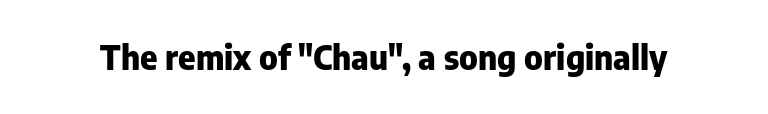
The letters advance in unequal steps, a hallmark of proportional type. Serifs: no, the terminals of the letterforms are clean. The lettering stays uniformly vertical, giving the passage a roman look. How are the letters spaced? Ordinarily, with no added tracking. Only glyphs here, with clear space below each row.
